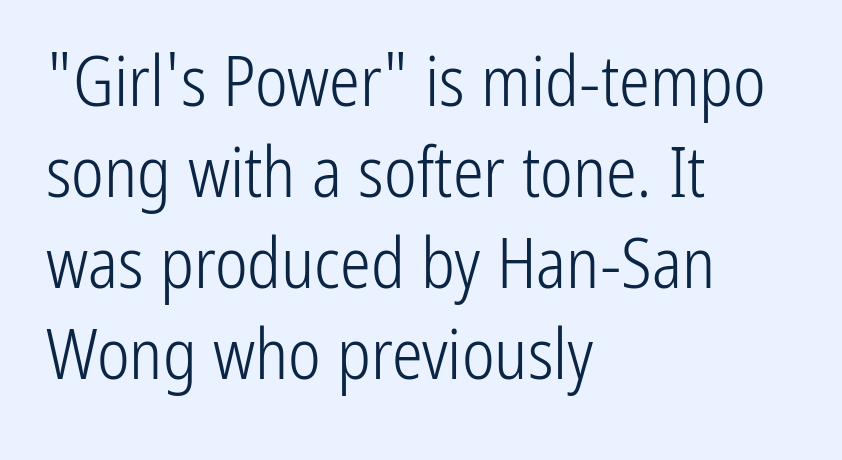
Q: Is the text bold? A: No.
Q: Is the text italic (slanted)? A: No, it is upright.
Q: Is the typeface a serif or a sans-serif typeface? A: Sans-serif.
Q: Is the text underlined? A: No.
Q: How is the paragraph aligned? A: Left-aligned.
Q: Is the spacing between letters normal or unusually wide? A: Normal.
Q: Is the spacing between lines tight, normal or loose? A: Normal.
Q: Width (condensed, normal, or wide)? A: Condensed.
Q: Stroke contrast? A: Low.
Q: x-height? A: Medium.
Q: Monospaced? A: No.
